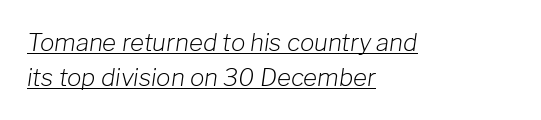
The image shows 24 px text type, italic (leaning right); set left-aligned, normal line spacing (1.47x), normal letter spacing, underlined.
